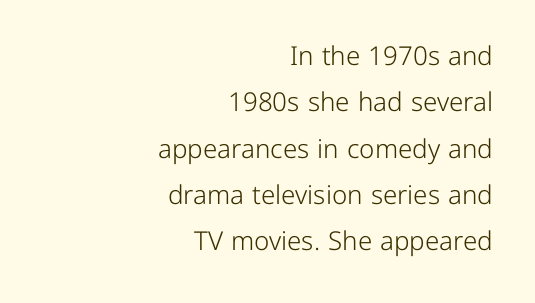
Honestly, there is no underline to notice here at all. Honestly, the letter spacing is just normal — you wouldn't notice it. The rag falls on the left side of this text block. Caption: face not bold, strokes unweighted. Every character sits straight up, as roman type does.
